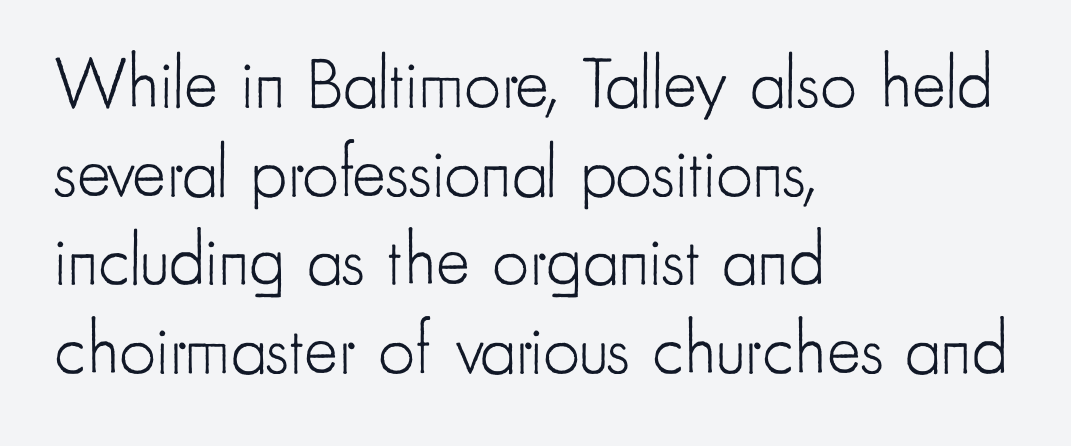
{"serif": "no", "italic": "no", "bold": "no", "weight": "light", "width": "condensed", "stroke_contrast": "low", "x_height": "small", "monospaced": "no", "underline": "no", "align": "left", "line_spacing_ratio": 1.23, "letter_spacing": "normal", "letter_spacing_em": 0.0, "glyph_px": 72}
